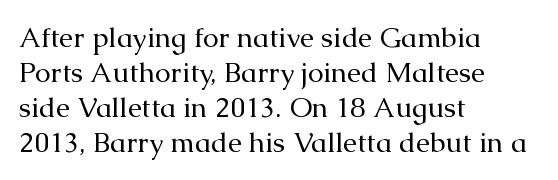
Q: Is the text bold? A: No.
Q: Is the text italic (slanted)? A: No, it is upright.
Q: Is the typeface a serif or a sans-serif typeface? A: Serif.
Q: Is the text underlined? A: No.
Q: How is the paragraph aligned? A: Left-aligned.
Q: Is the spacing between letters normal or unusually wide? A: Normal.
Q: Is the spacing between lines tight, normal or loose? A: Normal.
Q: Width (condensed, normal, or wide)? A: Normal.
Q: Stroke contrast? A: Medium.
Q: x-height? A: Medium.
Q: Monospaced? A: No.
